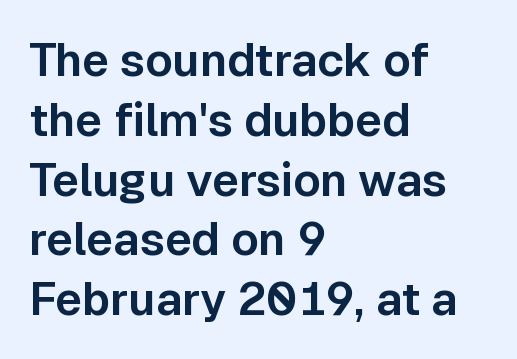
{"serif": "no", "italic": "no", "width": "normal", "stroke_contrast": "low", "x_height": "medium", "monospaced": "no", "underline": "no", "align": "left", "line_spacing": "normal", "line_spacing_ratio": 1.3, "letter_spacing": "normal", "letter_spacing_em": 0.0, "glyph_px": 46}
